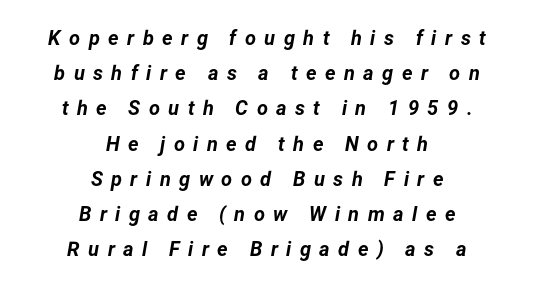
Designer's note — italics engaged. In terms of weight, the rendering is a true, heavy bold. The compositor balanced each line on the midline. Short note: letters widely spaced. Rule under the text: the space is simply empty.
